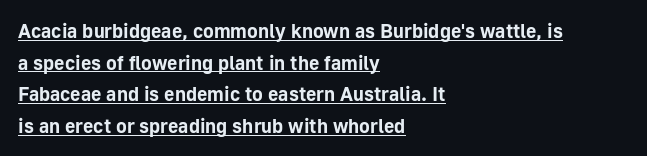
What's the leading like? Ordinary, nothing unusual. Posture: straight, roman, zero tilt. Somebody hit Ctrl+U on this one — the words are underlined. Bold? Absolutely — the strokes are thick and heavy.
